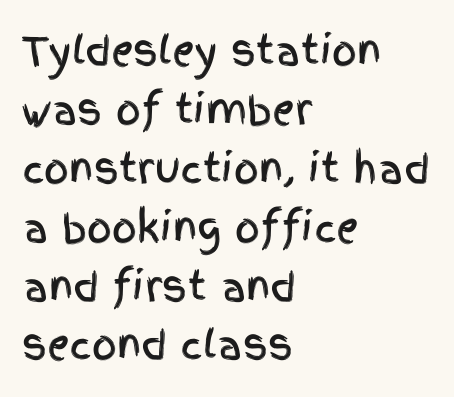
Q: Is the text italic (slanted)? A: No, it is upright.
Q: Is the typeface a serif or a sans-serif typeface? A: Sans-serif.
Q: Is the text underlined? A: No.
Q: How is the paragraph aligned? A: Left-aligned.
Q: Is the spacing between letters normal or unusually wide? A: Normal.
Q: Is the spacing between lines tight, normal or loose? A: Normal.
Q: Width (condensed, normal, or wide)? A: Condensed.
Q: x-height? A: Large.
Q: Monospaced? A: No.
